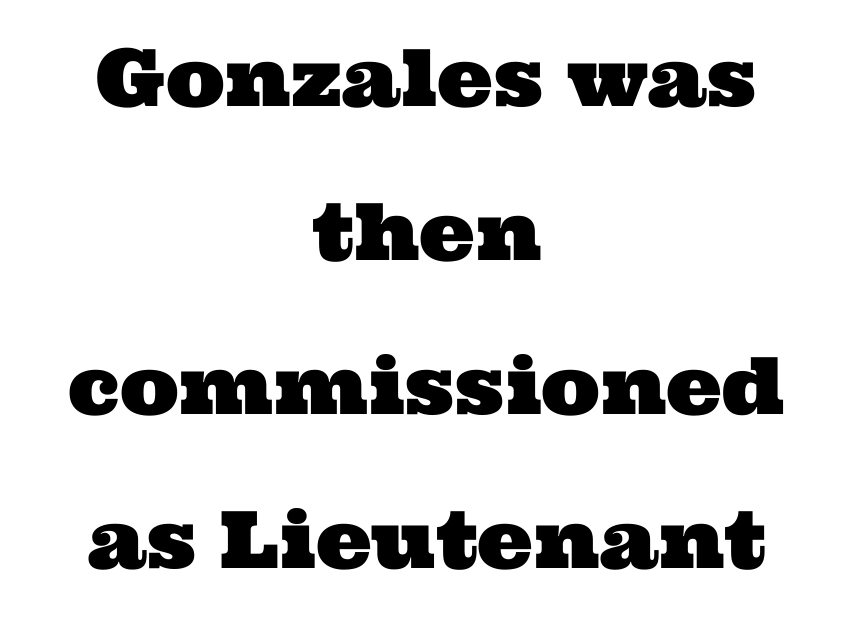
{"serif": "yes", "width": "wide", "stroke_contrast": "medium", "x_height": "medium", "monospaced": "no", "underline": "no", "align": "center", "line_spacing": "loose", "line_spacing_ratio": 1.95, "letter_spacing": "normal", "letter_spacing_em": 0.0, "glyph_px": 79}
